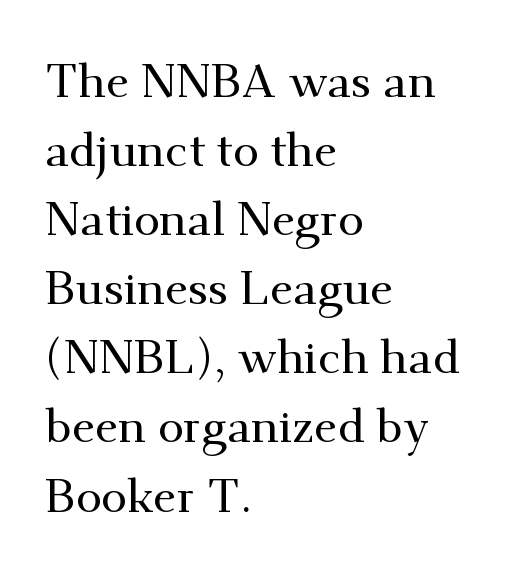
Words appear dense and cohesive because spacing is normal. Leftover space on each line is placed entirely after the last word. The passage shown is not underscored anywhere. Examine the stroke ends and you'll spot serifs. Does the lettering tilt? It doesn't — this is upright. The passage shown stacks its lines at a standard gap.
